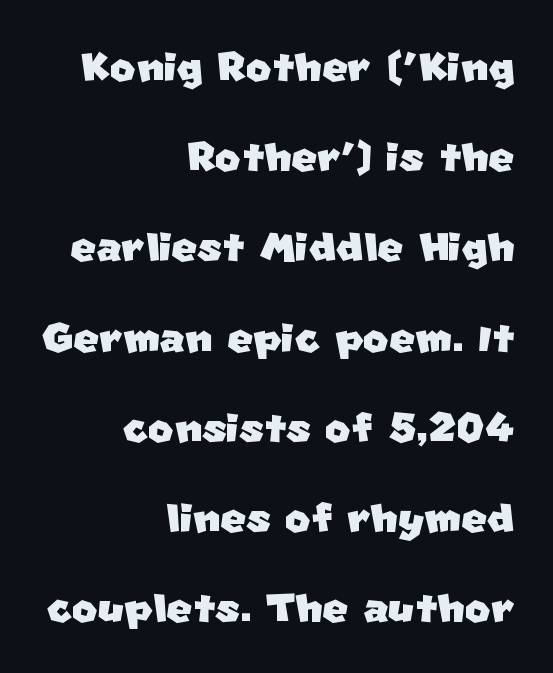
The image shows 55 px sans-serif type; set right-aligned, normal line spacing (1.64x), normal letter spacing, not underlined; low stroke contrast and a large x-height.
